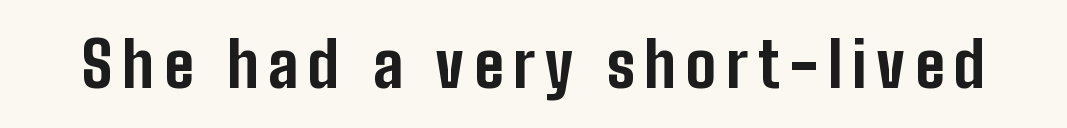
{"serif": "no", "italic": "no", "bold": "yes", "weight": "bold", "width": "condensed", "stroke_contrast": "low", "x_height": "medium", "monospaced": "no", "underline": "no", "glyph_px": 62}
